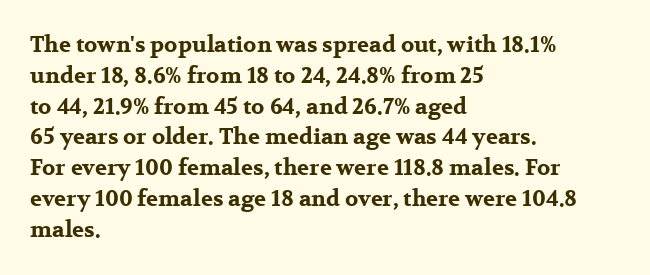
{"italic": "no", "bold": "yes", "underline": "no", "align": "left", "line_spacing": "normal", "line_spacing_ratio": 1.4, "letter_spacing": "normal", "letter_spacing_em": 0.0, "glyph_px": 22}
